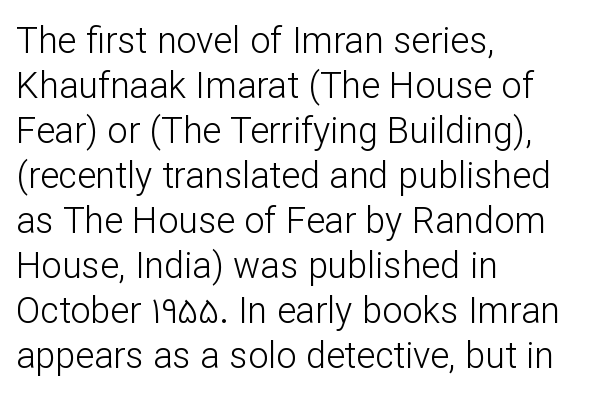
The image shows 36 px light sans-serif type, upright; set left-aligned, normal line spacing (1.25x), normal letter spacing, not underlined; low stroke contrast and a medium x-height.
